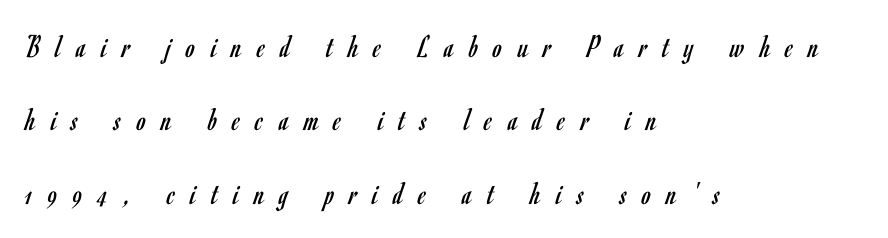
{"serif": "no", "bold": "no", "weight": "regular", "width": "condensed", "stroke_contrast": "low", "x_height": "small", "monospaced": "no", "underline": "no", "align": "left", "line_spacing": "loose", "line_spacing_ratio": 2.22, "letter_spacing": "wide", "letter_spacing_em": 0.47, "glyph_px": 33}
